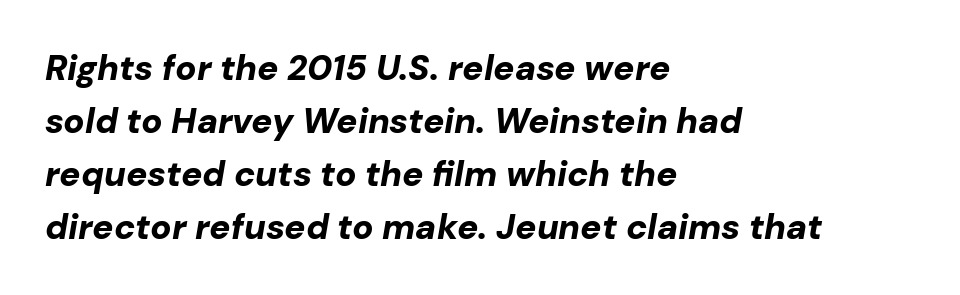
Q: Is the text bold? A: Yes.
Q: Is the text italic (slanted)? A: Yes, it leans right by about 10 degrees.
Q: Is the text underlined? A: No.
Q: How is the paragraph aligned? A: Left-aligned.
Q: Is the spacing between letters normal or unusually wide? A: Normal.
Q: Is the spacing between lines tight, normal or loose? A: Normal.
Q: Width (condensed, normal, or wide)? A: Normal.
Q: Stroke contrast? A: Low.
Q: x-height? A: Medium.
Q: Monospaced? A: No.
